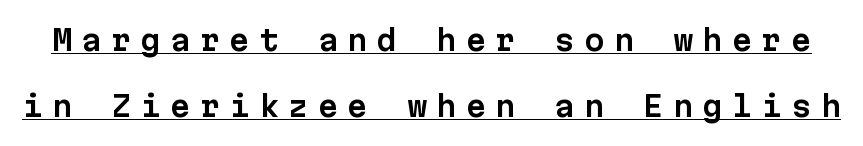
The image shows 29 px sans-serif type, upright, monospaced; set loose line spacing (2.28x), unusually wide letter spacing (+0.32 em), underlined; low stroke contrast and a medium x-height.
